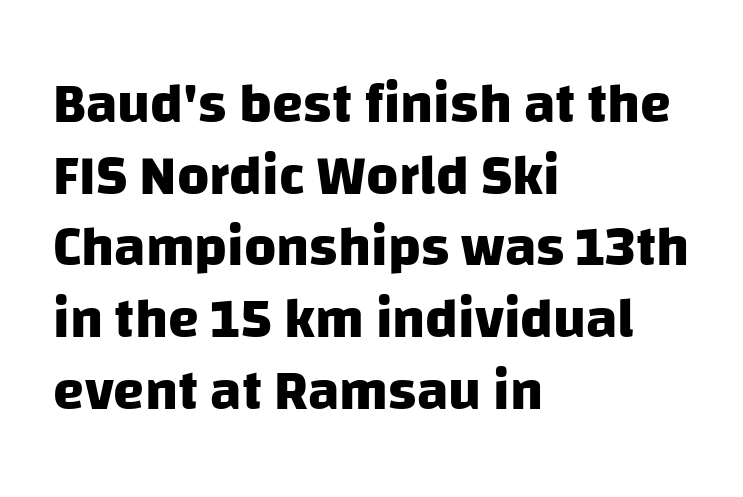
The image shows 56 px heavy sans-serif type; set left-aligned, normal line spacing (1.28x), normal letter spacing, not underlined; low stroke contrast and a large x-height.
